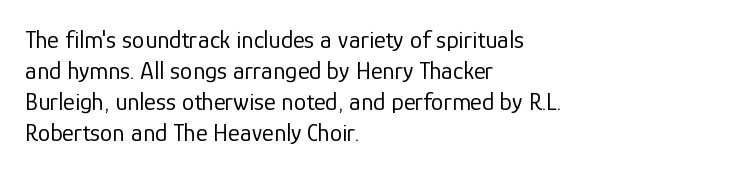
The image shows 25 px text type, upright; set left-aligned, line spacing 1.24x, normal letter spacing, not underlined.
